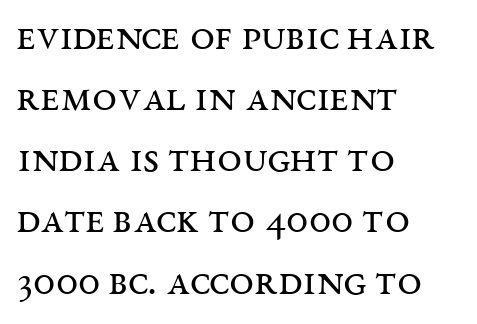
The image shows 44 px regular-weight, wide serif type, upright; set left-aligned, normal line spacing (1.39x), normal letter spacing, not underlined; medium stroke contrast and a large x-height.
